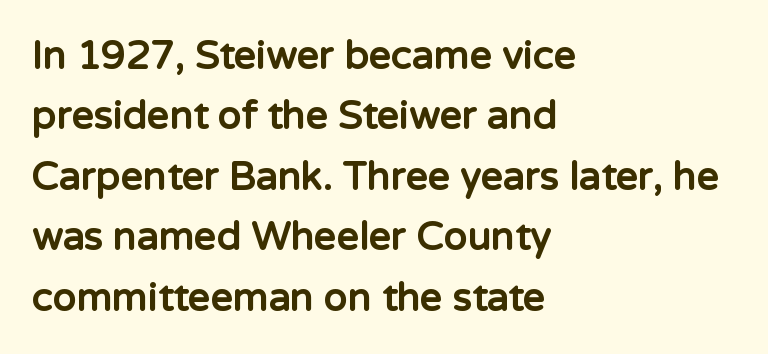
{"serif": "no", "italic": "no", "bold": "yes", "weight": "bold", "width": "normal", "stroke_contrast": "low", "x_height": "medium", "monospaced": "no", "underline": "no", "align": "left", "line_spacing": "normal", "line_spacing_ratio": 1.55, "letter_spacing": "normal", "letter_spacing_em": 0.0, "glyph_px": 39}
